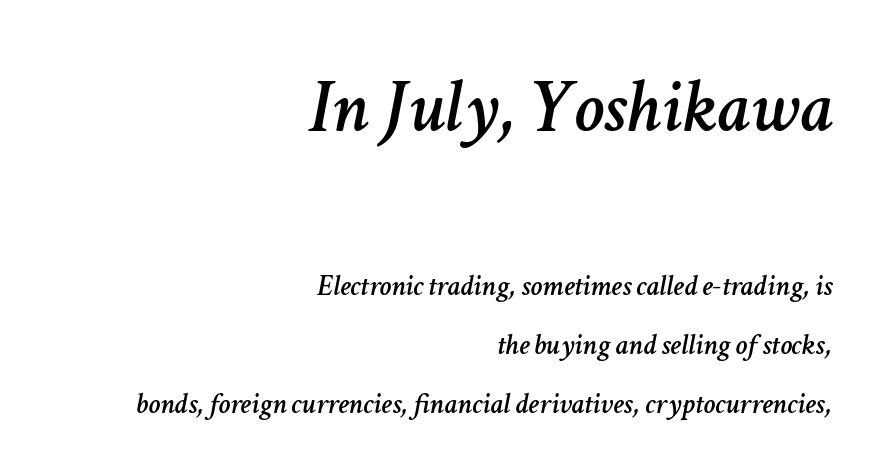
The image shows 76 px text type, italic (leaning right); set right-aligned, loose line spacing (1.97x), normal letter spacing, not underlined; the first (top) block is 2.53x larger; low stroke contrast and a medium x-height.
